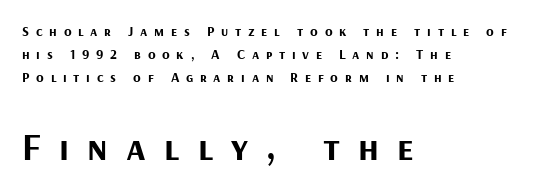
{"serif": "no", "italic": "no", "bold": "yes", "weight": "bold", "width": "normal", "stroke_contrast": "medium", "x_height": "medium", "monospaced": "no", "underline": "no", "align": "left", "line_spacing": "normal", "line_spacing_ratio": 1.65, "letter_spacing": "wide", "letter_spacing_em": 0.48, "larger_block": "second", "size_ratio": 2.71, "glyph_px": 38}
